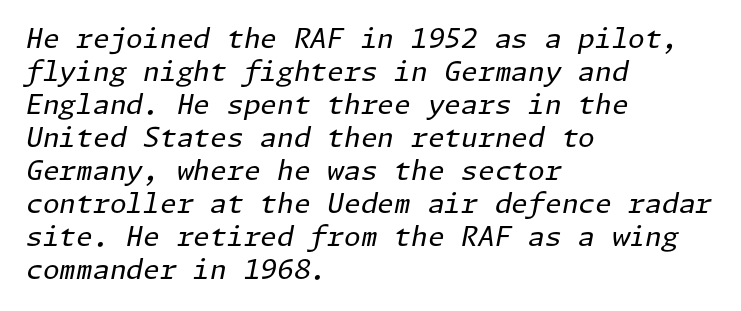
{"italic": "yes", "lean": "right", "slant_degrees": 11, "bold": "no", "underline": "no", "align": "left", "line_spacing_ratio": 1.22, "letter_spacing": "normal", "letter_spacing_em": 0.0, "glyph_px": 27}
